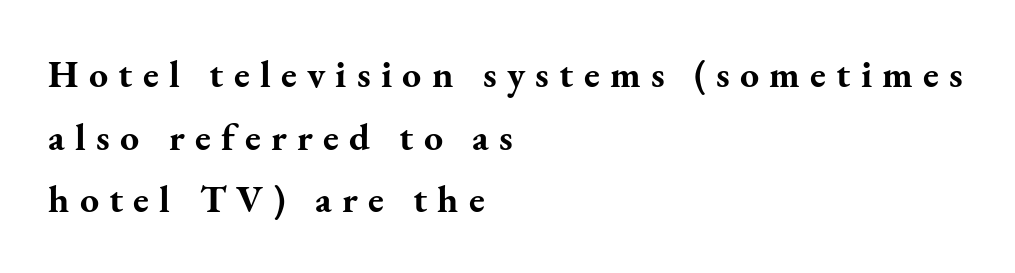
The image shows 38 px bold serif type, upright; set left-aligned, normal line spacing (1.65x), unusually wide letter spacing (+0.27 em), not underlined; medium stroke contrast and a small x-height.
